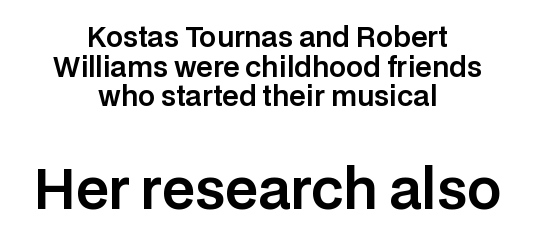
{"serif": "no", "italic": "no", "width": "normal", "stroke_contrast": "low", "x_height": "large", "monospaced": "no", "underline": "no", "align": "center", "line_spacing": "tight", "line_spacing_ratio": 1.1, "letter_spacing": "normal", "letter_spacing_em": 0.0, "larger_block": "second", "size_ratio": 2.0, "glyph_px": 54}
